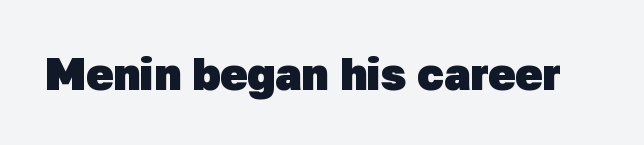
The image shows 45 px heavy sans-serif type; set normal letter spacing, not underlined; low stroke contrast and a medium x-height.
